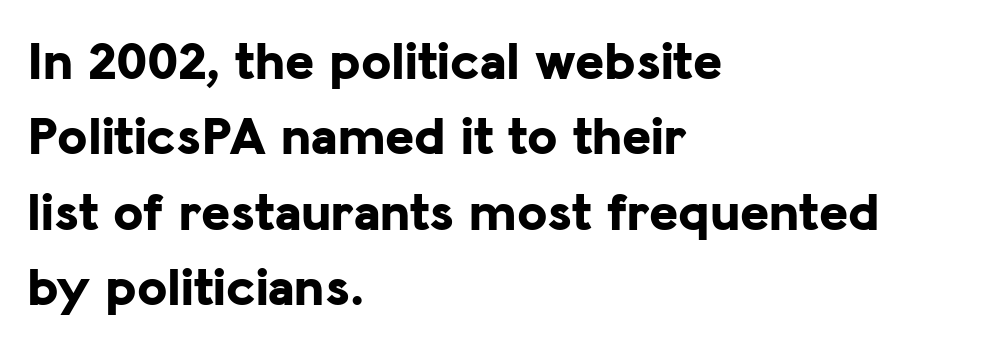
{"serif": "no", "italic": "no", "bold": "yes", "weight": "bold", "width": "normal", "stroke_contrast": "low", "x_height": "medium", "monospaced": "no", "underline": "no", "align": "left", "line_spacing": "normal", "line_spacing_ratio": 1.37, "letter_spacing": "normal", "letter_spacing_em": 0.0, "glyph_px": 55}
